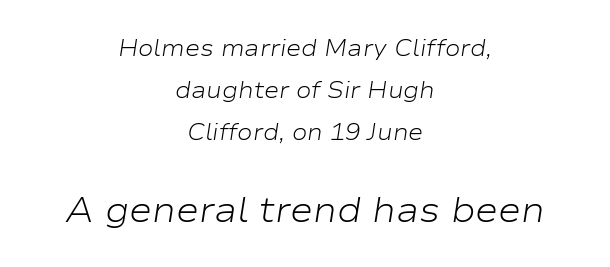
The rendering positions every line midway between the sides. The glyphs look as if they've been sheared to an angle. Does extra space separate the letters? No, they use regular spacing. The emphasis by scale lands on block number two, below. A clean baseline with only descenders dipping below it. Spacing verdict: proportional, widths tailored to each character.
